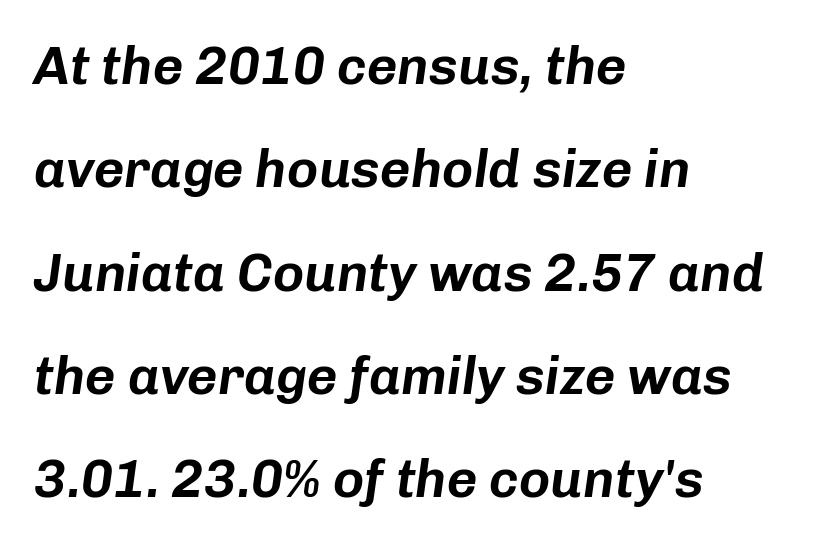
The image shows 53 px text type, italic (leaning right); set left-aligned, loose line spacing (1.95x), normal letter spacing, not underlined; low stroke contrast and a medium x-height.
